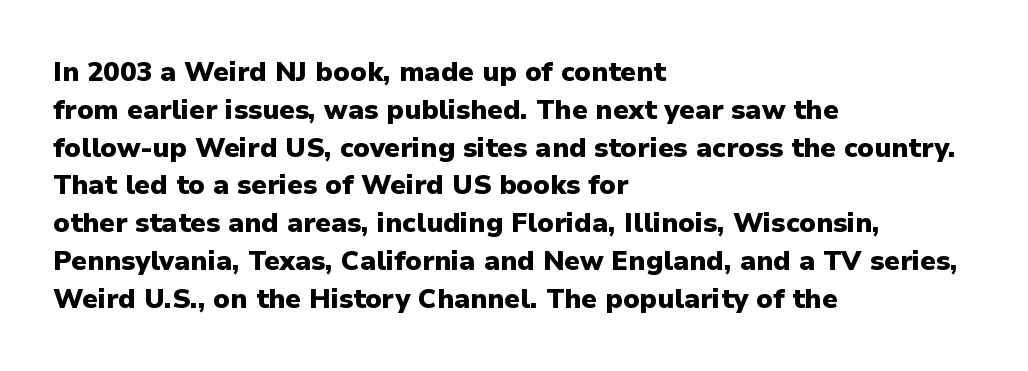
Q: Is the text bold? A: Yes.
Q: Is the text italic (slanted)? A: No, it is upright.
Q: Is the text underlined? A: No.
Q: How is the paragraph aligned? A: Left-aligned.
Q: Is the spacing between letters normal or unusually wide? A: Normal.
Q: Is the spacing between lines tight, normal or loose? A: Normal.
